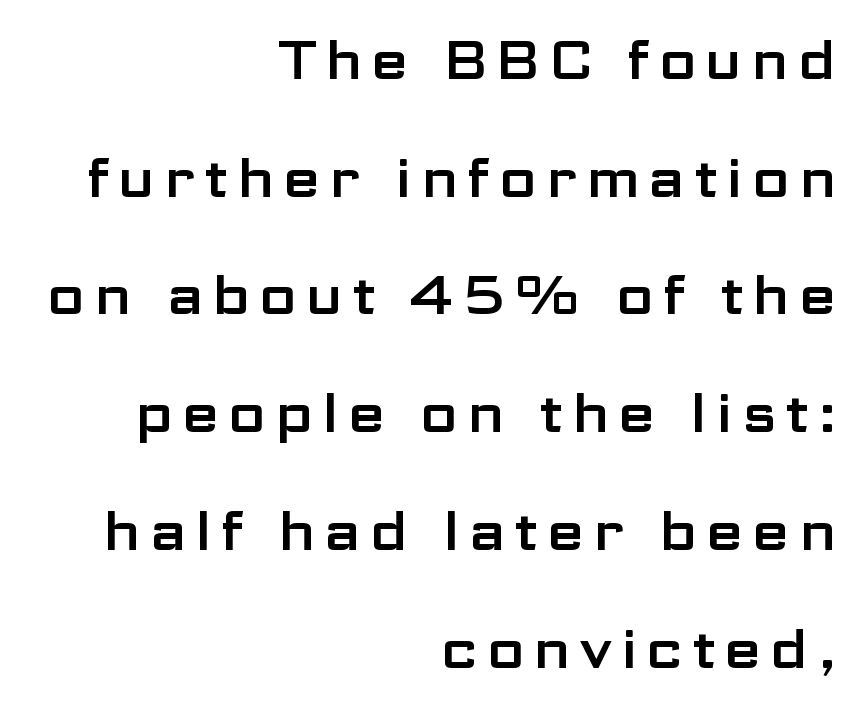
Q: Is the text italic (slanted)? A: No, it is upright.
Q: Is the typeface a serif or a sans-serif typeface? A: Sans-serif.
Q: Is the text underlined? A: No.
Q: How is the paragraph aligned? A: Right-aligned.
Q: Is the spacing between lines tight, normal or loose? A: Loose.
Q: Width (condensed, normal, or wide)? A: Wide.
Q: Stroke contrast? A: Low.
Q: x-height? A: Medium.
Q: Monospaced? A: No.
